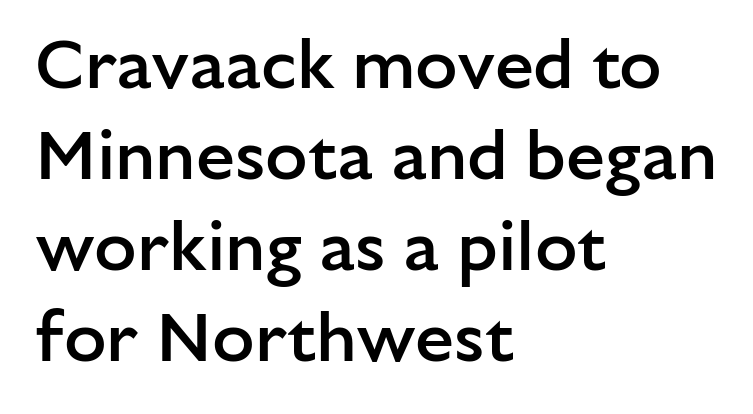
The image shows 70 px semibold sans-serif type, upright; set left-aligned, normal line spacing (1.3x), normal letter spacing, not underlined; low stroke contrast and a medium x-height.
